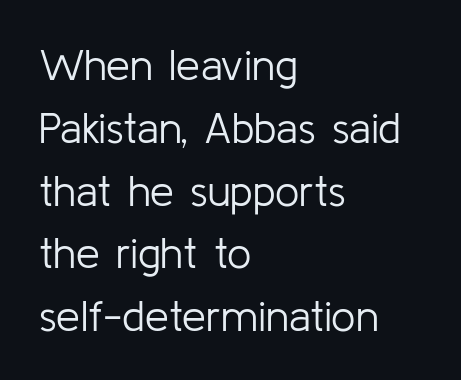
Bold? No — there's no thickening of the strokes. No italicization has been applied; the sample stays upright. Beneath every word, the page is bare. The designer went with a sans here, leaving each stem footless. Tracking here is standard; glyphs follow each other at the usual distance. The paragraph has a hard left edge and a soft right edge.
